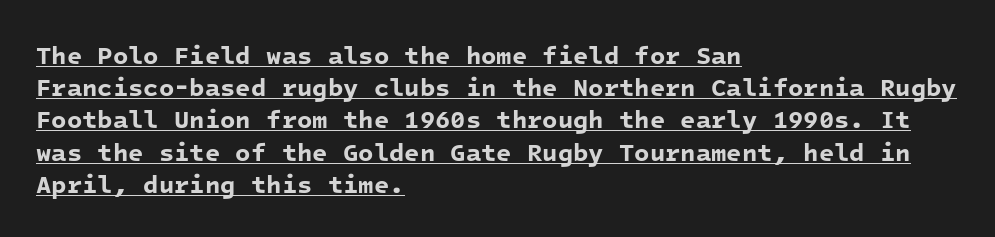
The font is running at its bold setting. Layout note: lines flush left. Honestly, the underline is the first thing you notice here. Students, note that the glyphs here touch the page at normal intervals. Normally led — the rows are evenly, conventionally spaced.
